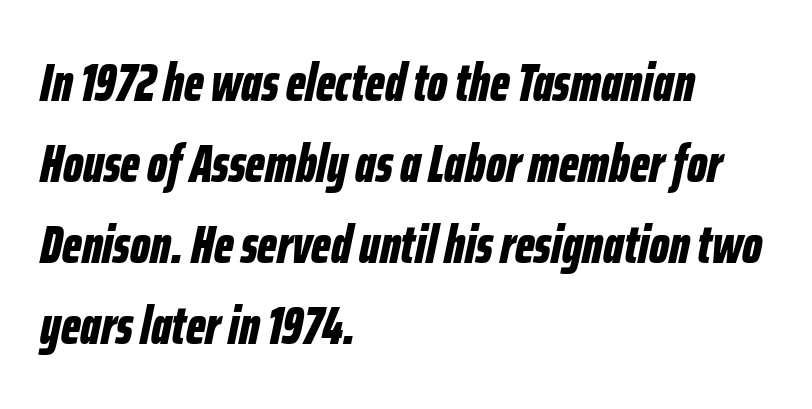
The rendering keeps characters at their native spacing. Emphasis-style slanted type is in use. The gap between lines stays unmarked. Visually the block forms a straight wall on the left and a jagged coastline on the right. Thick stems and heavy bowls — unmistakably bold.
